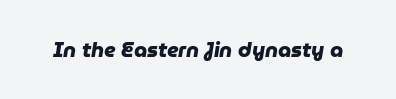
On the weight axis this lands at bold, roughly 700. Spacing between characters is what you'd get straight out of the box. Check under the words: just untouched page.
